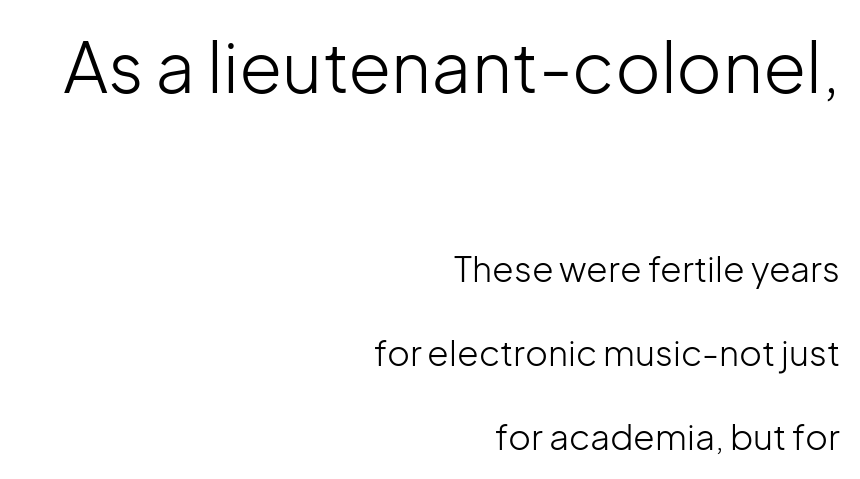
{"serif": "no", "italic": "no", "bold": "no", "weight": "light", "width": "normal", "stroke_contrast": "low", "x_height": "medium", "monospaced": "no", "underline": "no", "align": "right", "line_spacing": "loose", "line_spacing_ratio": 2.41, "letter_spacing": "normal", "letter_spacing_em": 0.0, "larger_block": "first", "size_ratio": 2.0, "glyph_px": 70}
